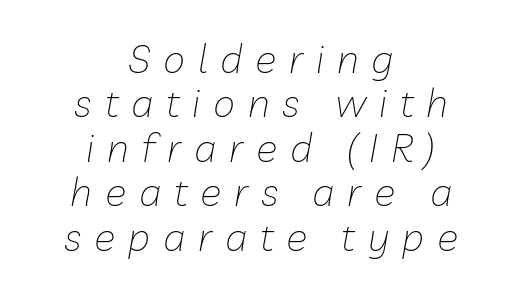
Q: Is the text bold? A: No.
Q: Is the text italic (slanted)? A: Yes, it leans right by about 10 degrees.
Q: Is the text underlined? A: No.
Q: How is the paragraph aligned? A: Centered.
Q: Is the spacing between letters normal or unusually wide? A: Unusually wide.
Q: Is the spacing between lines tight, normal or loose? A: Tight.
Q: Width (condensed, normal, or wide)? A: Normal.
Q: Stroke contrast? A: Low.
Q: x-height? A: Medium.
Q: Monospaced? A: No.
